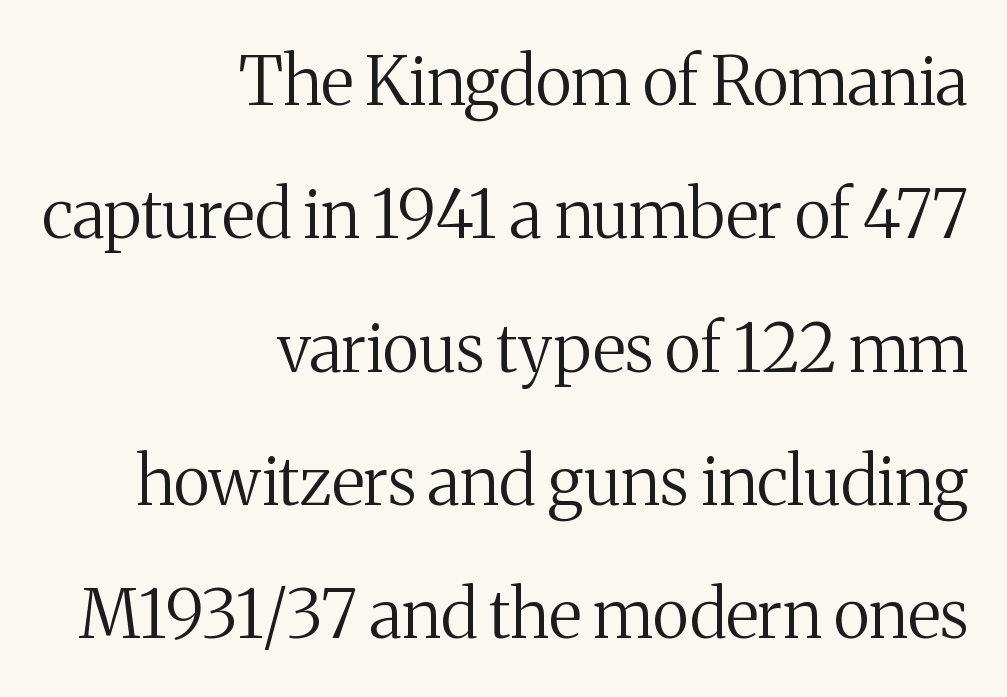
Q: Is the text bold? A: No.
Q: Is the text italic (slanted)? A: No, it is upright.
Q: Is the typeface a serif or a sans-serif typeface? A: Serif.
Q: Is the text underlined? A: No.
Q: How is the paragraph aligned? A: Right-aligned.
Q: Is the spacing between letters normal or unusually wide? A: Normal.
Q: Is the spacing between lines tight, normal or loose? A: Loose.
Q: Width (condensed, normal, or wide)? A: Normal.
Q: Stroke contrast? A: Medium.
Q: x-height? A: Medium.
Q: Monospaced? A: No.
